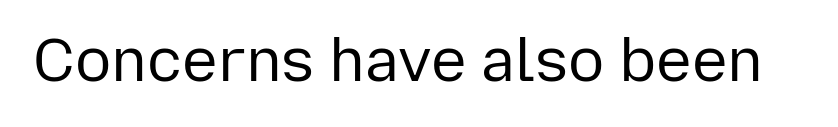
{"serif": "no", "italic": "no", "bold": "no", "weight": "regular", "width": "normal", "stroke_contrast": "low", "x_height": "medium", "monospaced": "no", "underline": "no", "letter_spacing": "normal", "letter_spacing_em": 0.0, "glyph_px": 60}
